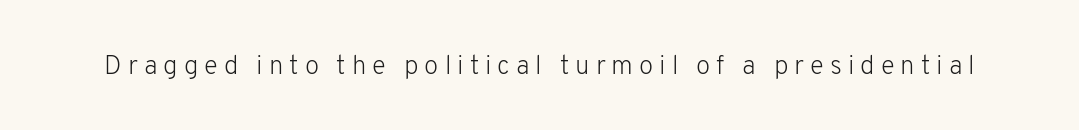
{"italic": "no", "bold": "no", "underline": "no", "letter_spacing": "wide", "letter_spacing_em": 0.23, "glyph_px": 26}
